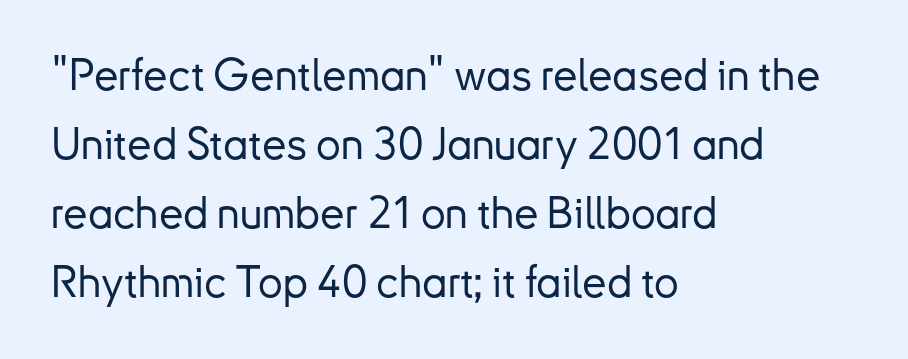
Q: Is the text italic (slanted)? A: No, it is upright.
Q: Is the typeface a serif or a sans-serif typeface? A: Sans-serif.
Q: Is the text underlined? A: No.
Q: How is the paragraph aligned? A: Left-aligned.
Q: Is the spacing between letters normal or unusually wide? A: Normal.
Q: Is the spacing between lines tight, normal or loose? A: Normal.
Q: Width (condensed, normal, or wide)? A: Normal.
Q: Stroke contrast? A: Low.
Q: x-height? A: Small.
Q: Monospaced? A: No.
